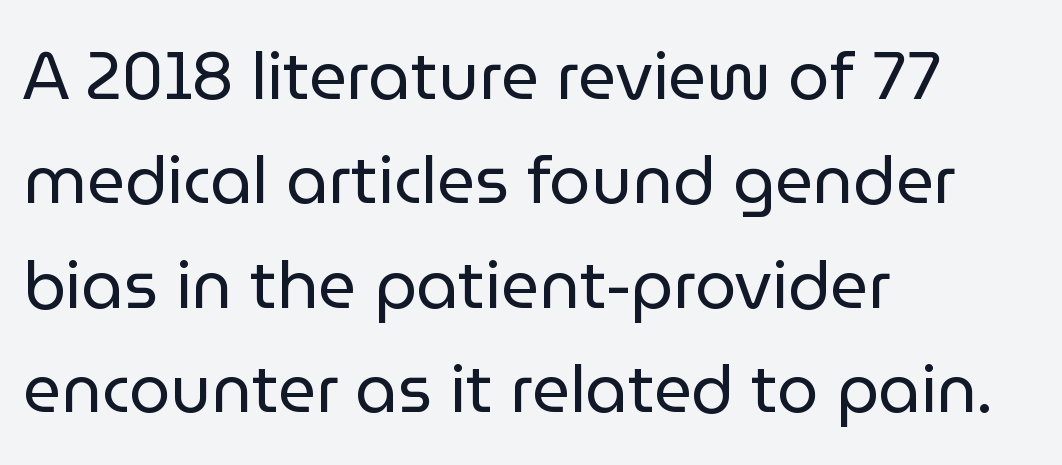
{"serif": "no", "italic": "no", "bold": "no", "weight": "regular", "width": "normal", "stroke_contrast": "low", "x_height": "medium", "monospaced": "no", "underline": "no", "align": "left", "line_spacing": "normal", "line_spacing_ratio": 1.58, "letter_spacing": "normal", "letter_spacing_em": 0.0, "glyph_px": 66}
